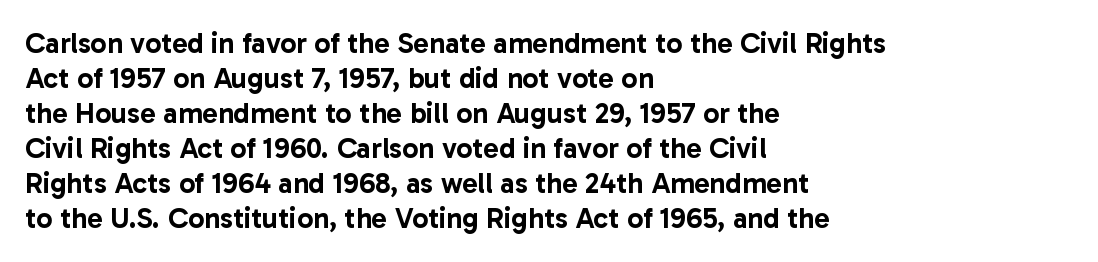
Notice how the stems are strictly vertical — no italics here. Character widths vary here, with narrow letters taking less room than wide ones. Letterform terminals end flat and unadorned throughout the passage. Observe the ordinary spacing: letters are neighbours, not strangers.
